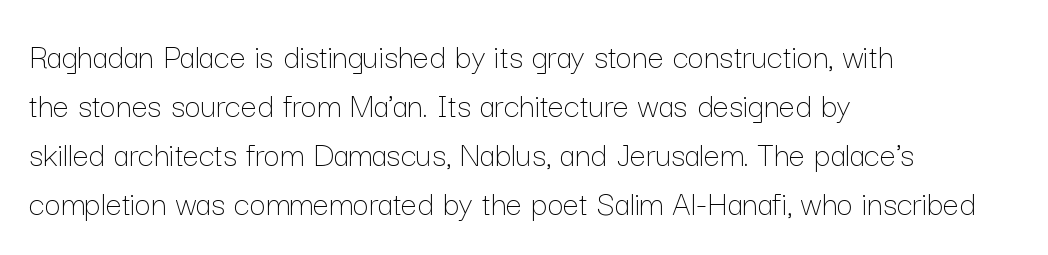
The image shows 36 px thin type, upright; set left-aligned, normal line spacing (1.36x), normal letter spacing, not underlined; low stroke contrast and a medium x-height.
